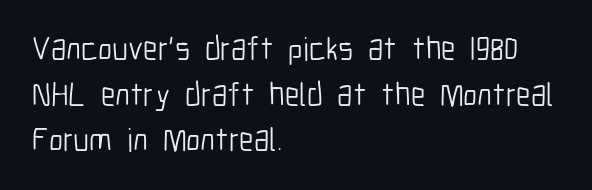
{"serif": "no", "italic": "no", "bold": "no", "weight": "light", "width": "condensed", "stroke_contrast": "low", "x_height": "medium", "monospaced": "no", "underline": "no", "align": "left", "line_spacing": "normal", "line_spacing_ratio": 1.38, "letter_spacing": "normal", "letter_spacing_em": 0.0, "glyph_px": 33}
